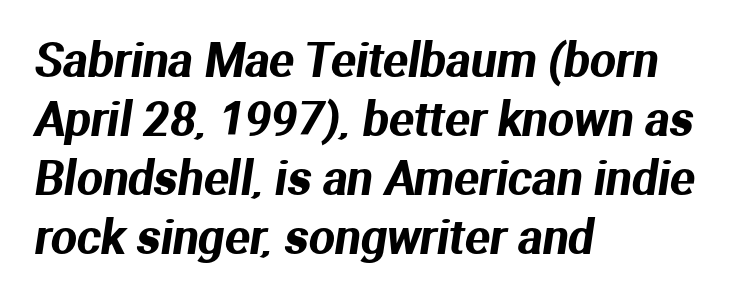
Students, note that the glyphs here touch the page at normal intervals. If you measured baseline to baseline, you'd find a middling distance. The type family on display is of the sans-serif kind. Honestly, there is no underline to notice here at all. You could not count columns in this text — the font is proportionally spaced. Leftover space on each line is placed entirely after the last word.
